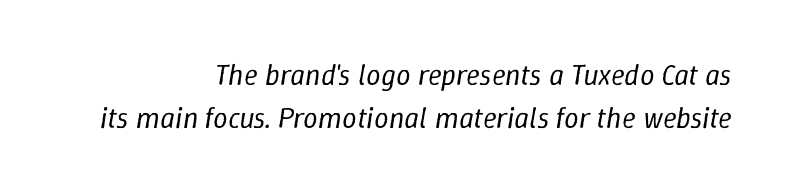
The rendering uses natural spacing where letterforms have individual widths. Beneath every word, the page is bare. Each stroke keeps to a modest, everyday thickness or less. Students, note that the glyphs here touch the page at normal intervals. The rows are spaced the way most documents space them. The lettering tilts uniformly, giving the passage an italic look.
